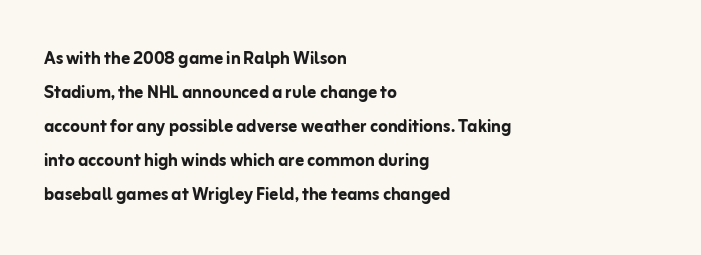
The lettering holds an erect, upright posture throughout. No word sits above an underline. Thick stems and heavy bowls — unmistakably bold. How are the letters spaced? Ordinarily, with no added tracking. Line beginnings align vertically; line endings do not.
